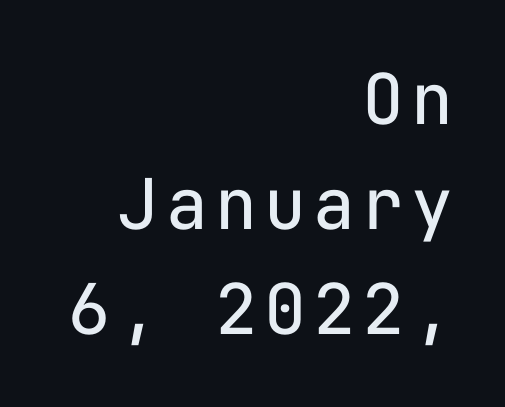
Monospaced: the letters line up in strict vertical columns. Interline gaps are of average width in this sample. Unlike italic type, these characters show no tilt at all. The glyphs in this specimen are sans serif. The area under the type is left untouched. These glyphs show unthickened strokes, regular width or finer.
